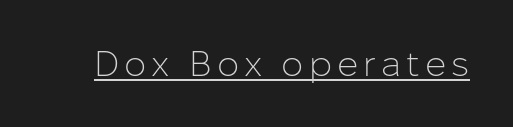
{"serif": "no", "italic": "no", "bold": "no", "weight": "light", "width": "normal", "stroke_contrast": "low", "x_height": "medium", "monospaced": "no", "underline": "yes", "glyph_px": 35}
